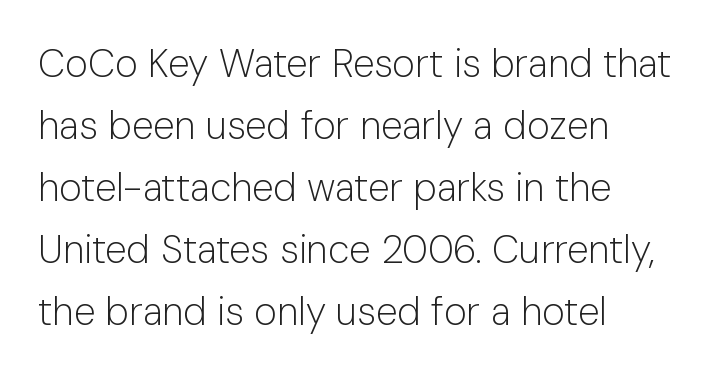
Q: Is the text bold? A: No.
Q: Is the text italic (slanted)? A: No, it is upright.
Q: Is the typeface a serif or a sans-serif typeface? A: Sans-serif.
Q: Is the text underlined? A: No.
Q: How is the paragraph aligned? A: Left-aligned.
Q: Is the spacing between letters normal or unusually wide? A: Normal.
Q: Is the spacing between lines tight, normal or loose? A: Normal.
Q: Width (condensed, normal, or wide)? A: Normal.
Q: Stroke contrast? A: Low.
Q: x-height? A: Medium.
Q: Monospaced? A: No.
